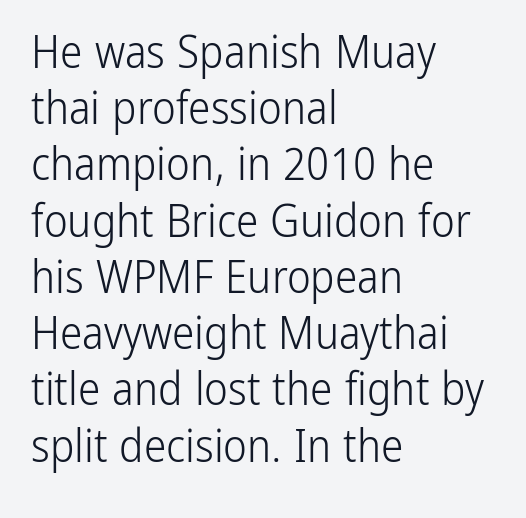
The image shows 45 px light, condensed sans-serif type, upright; set left-aligned, normal line spacing (1.25x), normal letter spacing, not underlined; low stroke contrast and a medium x-height.
